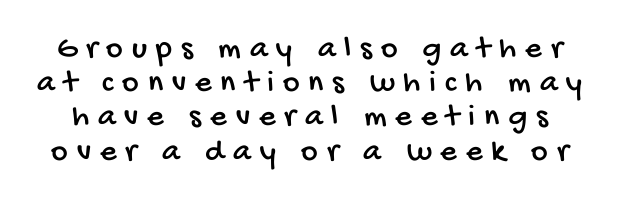
Q: Is the typeface a serif or a sans-serif typeface? A: Sans-serif.
Q: Is the text underlined? A: No.
Q: Is the spacing between letters normal or unusually wide? A: Unusually wide.
Q: Is the spacing between lines tight, normal or loose? A: Tight.
Q: Width (condensed, normal, or wide)? A: Condensed.
Q: Stroke contrast? A: Low.
Q: x-height? A: Large.
Q: Monospaced? A: No.
